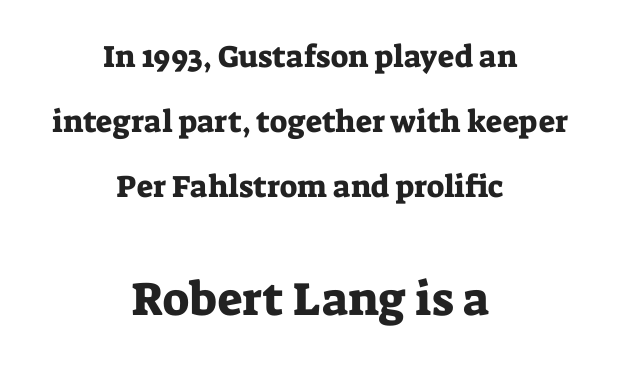
{"serif": "yes", "italic": "no", "width": "normal", "stroke_contrast": "low", "x_height": "medium", "monospaced": "no", "underline": "no", "align": "center", "line_spacing": "loose", "line_spacing_ratio": 2.09, "letter_spacing": "normal", "letter_spacing_em": 0.0, "larger_block": "second", "size_ratio": 1.52, "glyph_px": 47}
